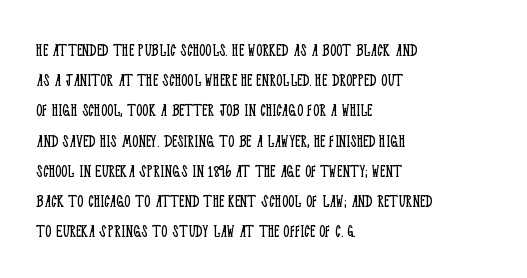
{"italic": "no", "bold": "no", "underline": "no", "align": "left", "line_spacing": "normal", "line_spacing_ratio": 1.51, "letter_spacing": "normal", "letter_spacing_em": 0.0, "glyph_px": 20}
